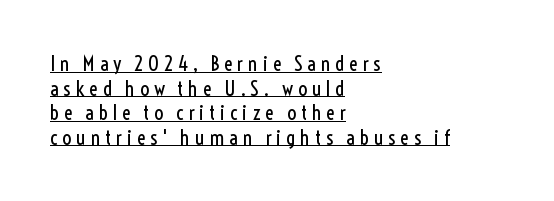
Q: Is the text bold? A: No.
Q: Is the text italic (slanted)? A: No, it is upright.
Q: Is the text underlined? A: Yes.
Q: How is the paragraph aligned? A: Left-aligned.
Q: Is the spacing between letters normal or unusually wide? A: Unusually wide.
